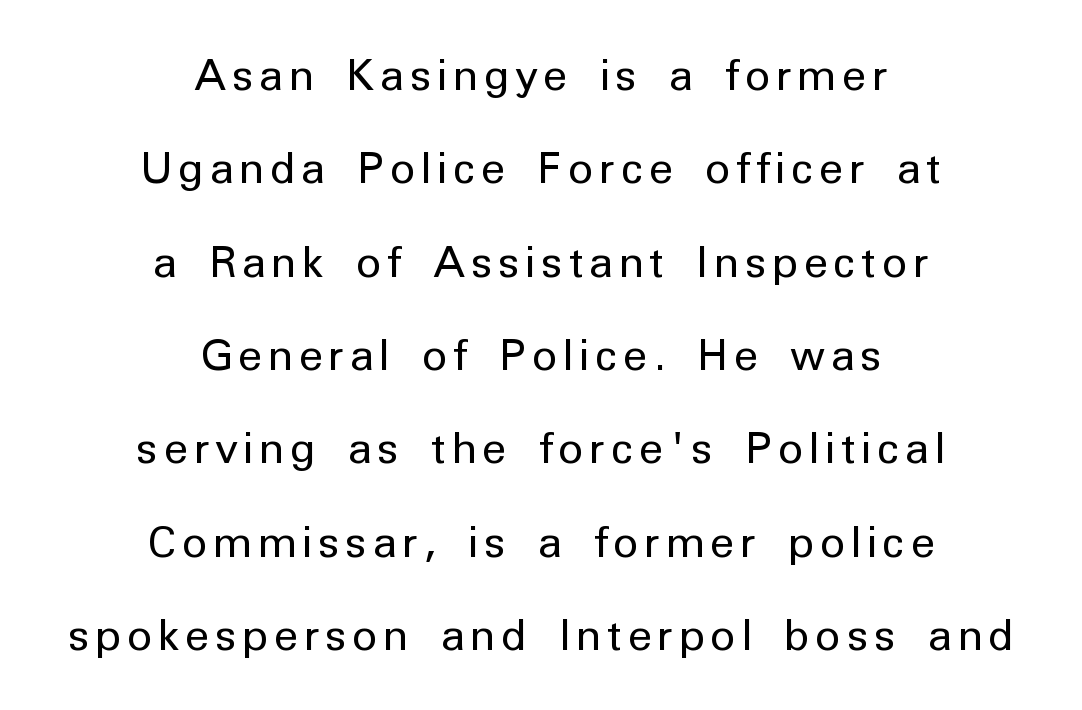
{"serif": "no", "italic": "no", "bold": "no", "weight": "regular", "width": "normal", "stroke_contrast": "low", "x_height": "medium", "monospaced": "no", "underline": "no", "align": "center", "line_spacing": "loose", "line_spacing_ratio": 2.17, "glyph_px": 43}
